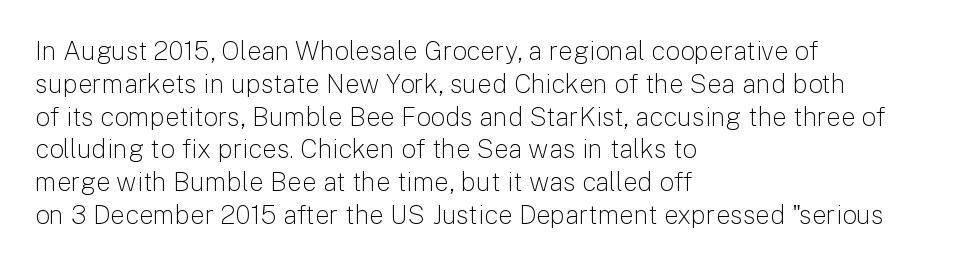
Check the space under the baseline: it is left empty. Posture: upright roman. Is the type heavy? It reads as light-to-regular instead. One-word summary of the alignment: left. The line-height multiplier appears to be the usual default.
